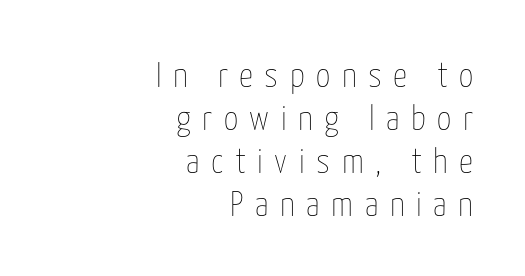
{"italic": "no", "bold": "no", "weight": "thin", "width": "condensed", "stroke_contrast": "low", "x_height": "medium", "monospaced": "no", "underline": "no", "align": "right", "line_spacing_ratio": 1.23, "letter_spacing": "wide", "letter_spacing_em": 0.33, "glyph_px": 35}
